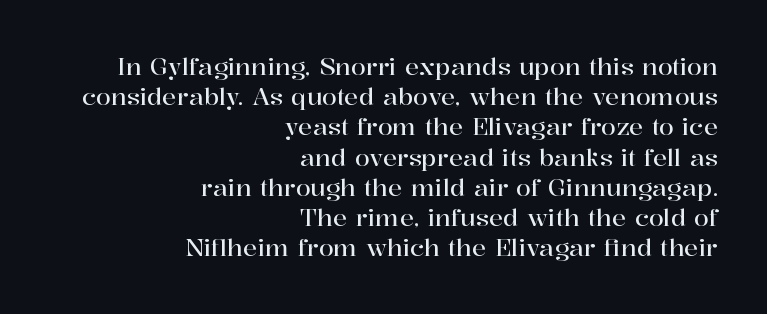
{"italic": "no", "underline": "no", "align": "right", "line_spacing": "normal", "line_spacing_ratio": 1.26, "letter_spacing": "normal", "letter_spacing_em": 0.0, "glyph_px": 24}
